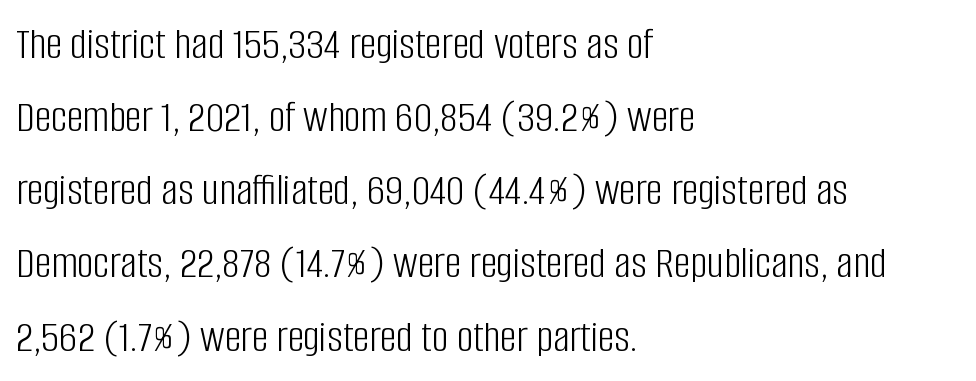
The passage shown is not bold in any degree. Type without underlining. These lines keep a tight, regular rhythm from letter to letter. In terms of leading, this rendering sits right in the middle.
